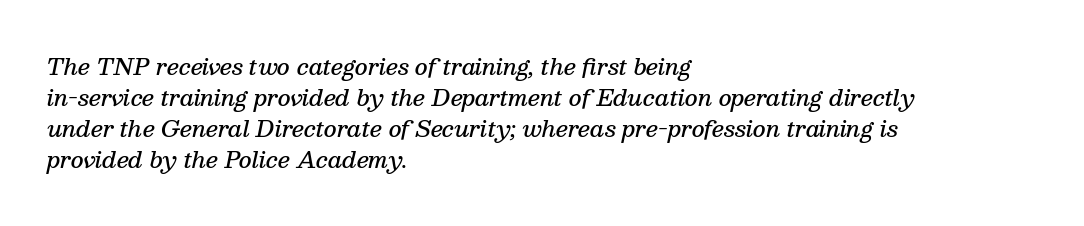
The image shows 22 px text type, italic (leaning right); set left-aligned, normal line spacing (1.41x), normal letter spacing, not underlined.
